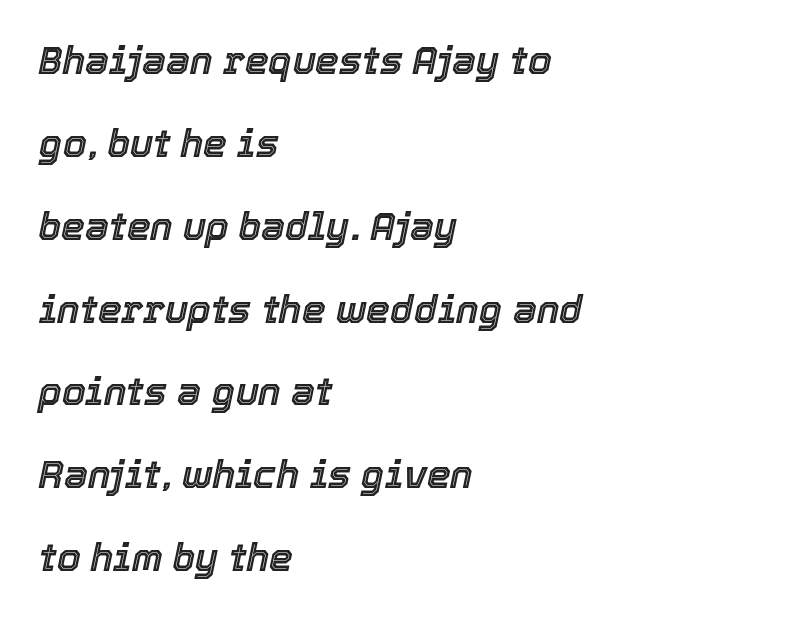
{"italic": "yes", "lean": "right", "slant_degrees": 12, "width": "normal", "x_height": "medium", "monospaced": "no", "underline": "no", "align": "left", "line_spacing": "loose", "line_spacing_ratio": 2.18, "letter_spacing": "normal", "letter_spacing_em": 0.0, "glyph_px": 38}
